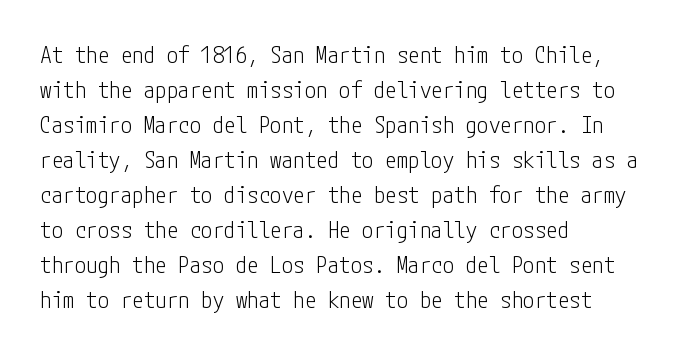
Weight: not bold — regular or lighter. The typesetter chose a ragged-right arrangement here. Each new line begins a customary step beneath the previous one. You could call the tracking neutral — neither tight nor loose. Only glyphs here, with clear space below each row. You can tell it's not italic because the verticals are truly vertical.
